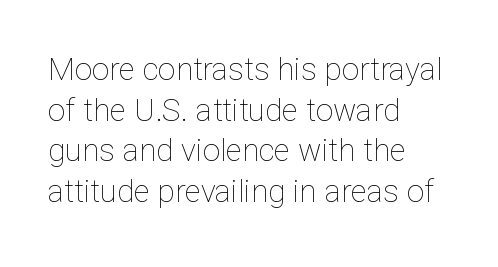
Q: Is the text bold? A: No.
Q: Is the text italic (slanted)? A: No, it is upright.
Q: Is the text underlined? A: No.
Q: How is the paragraph aligned? A: Left-aligned.
Q: Is the spacing between letters normal or unusually wide? A: Normal.
Q: Is the spacing between lines tight, normal or loose? A: Normal.
Q: Width (condensed, normal, or wide)? A: Normal.
Q: Stroke contrast? A: Low.
Q: x-height? A: Medium.
Q: Monospaced? A: No.
